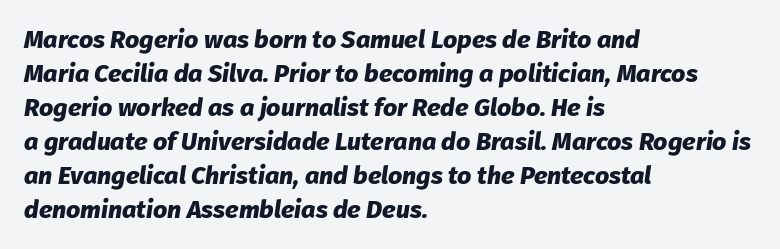
The image shows 25 px bold type, italic (leaning right); set left-aligned, normal line spacing (1.36x), normal letter spacing, not underlined.
